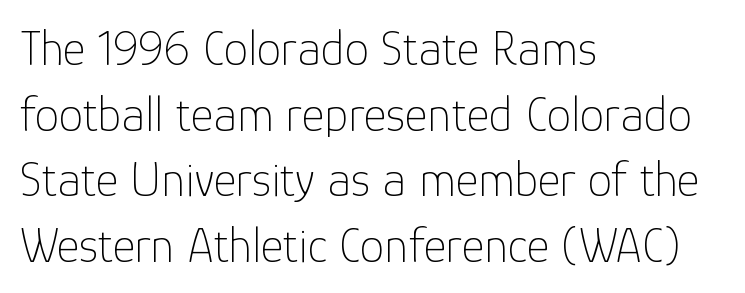
{"serif": "no", "italic": "no", "bold": "no", "weight": "thin", "width": "normal", "stroke_contrast": "low", "x_height": "medium", "monospaced": "no", "underline": "no", "align": "left", "line_spacing": "normal", "line_spacing_ratio": 1.34, "letter_spacing": "normal", "letter_spacing_em": 0.0, "glyph_px": 49}
